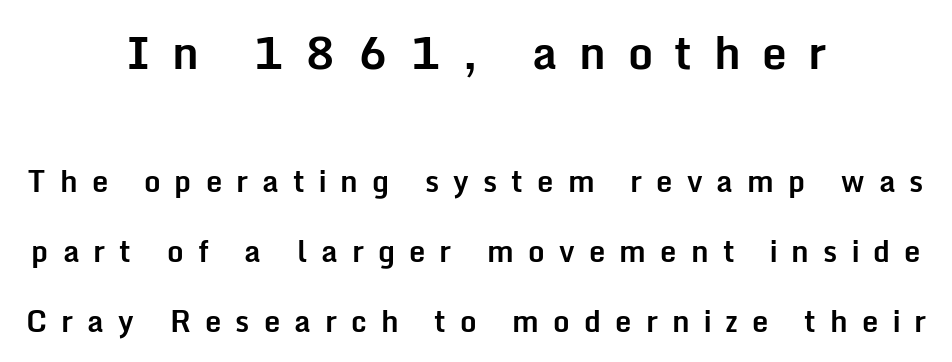
Q: Is the text bold? A: Yes.
Q: Is the text italic (slanted)? A: No, it is upright.
Q: Is the typeface a serif or a sans-serif typeface? A: Sans-serif.
Q: Is the text underlined? A: No.
Q: How is the paragraph aligned? A: Centered.
Q: Is the spacing between letters normal or unusually wide? A: Unusually wide.
Q: Is the spacing between lines tight, normal or loose? A: Loose.
Q: Which block of text is set in a larger size, the first (top) or the second (bottom)? A: The first (top) one.
Q: Width (condensed, normal, or wide)? A: Normal.
Q: Stroke contrast? A: Low.
Q: x-height? A: Medium.
Q: Monospaced? A: No.
